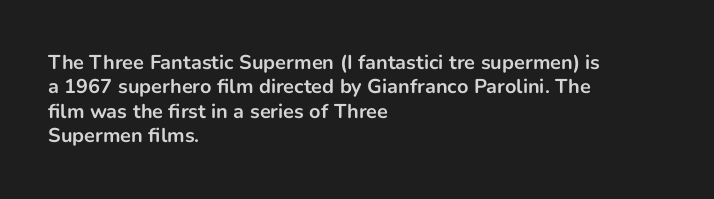
In terms of weight, the rendering is a true, heavy bold. In CSS terms this would be text-align: left. This rendering leaves character spacing at its baseline value. Honestly, there is no underline to notice here at all. The typography opts for an upright posture over an oblique one.
